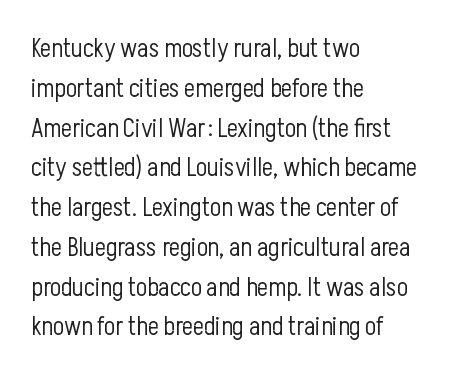
The image shows 26 px text type, upright; set left-aligned, normal line spacing (1.53x), normal letter spacing, not underlined.
